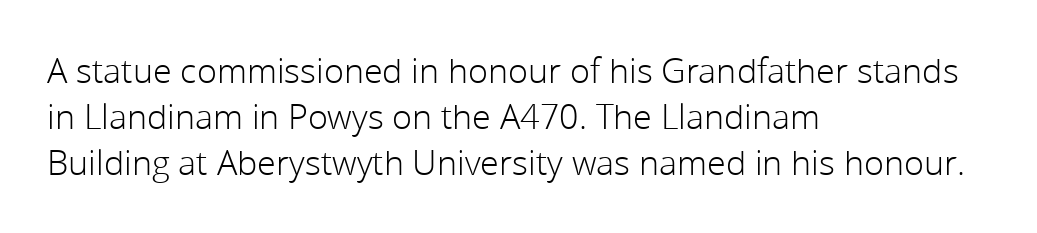
{"serif": "no", "italic": "no", "bold": "no", "weight": "light", "width": "normal", "stroke_contrast": "low", "x_height": "medium", "monospaced": "no", "underline": "no", "align": "left", "line_spacing": "normal", "line_spacing_ratio": 1.36, "letter_spacing": "normal", "letter_spacing_em": 0.0, "glyph_px": 34}
